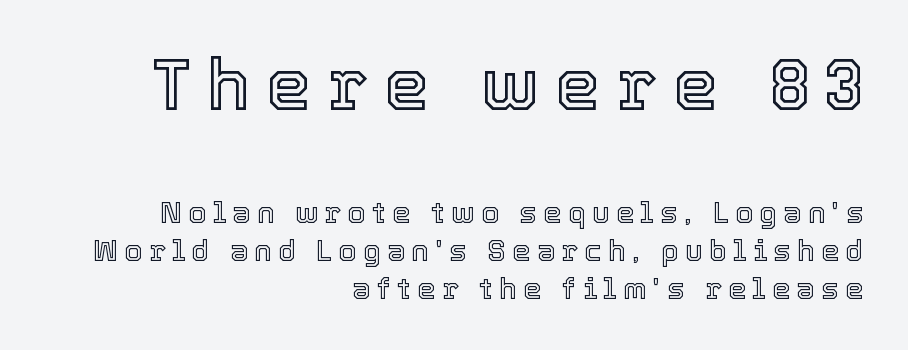
These lines were composed using upright roman letters. The words here are not underlined. This rendering uses right alignment, leaving the left contour irregular. Vertical spacing — default. Does extra space separate the letters? Yes, quite a lot of it.
